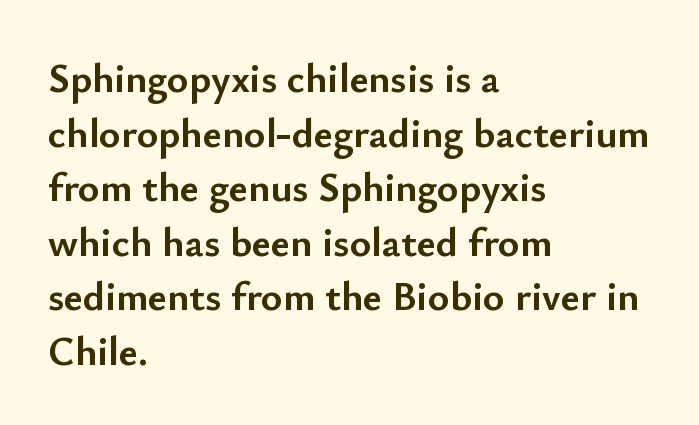
Q: Is the text bold? A: Yes.
Q: Is the text italic (slanted)? A: No, it is upright.
Q: Is the typeface a serif or a sans-serif typeface? A: Sans-serif.
Q: Is the text underlined? A: No.
Q: How is the paragraph aligned? A: Left-aligned.
Q: Is the spacing between letters normal or unusually wide? A: Normal.
Q: Is the spacing between lines tight, normal or loose? A: Normal.
Q: Width (condensed, normal, or wide)? A: Normal.
Q: Stroke contrast? A: Low.
Q: x-height? A: Small.
Q: Monospaced? A: No.
